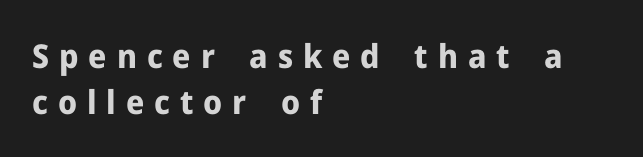
{"serif": "no", "italic": "no", "bold": "yes", "weight": "bold", "width": "normal", "stroke_contrast": "low", "x_height": "medium", "monospaced": "no", "underline": "no", "align": "left", "line_spacing": "normal", "line_spacing_ratio": 1.4, "letter_spacing": "wide", "letter_spacing_em": 0.3, "glyph_px": 33}
